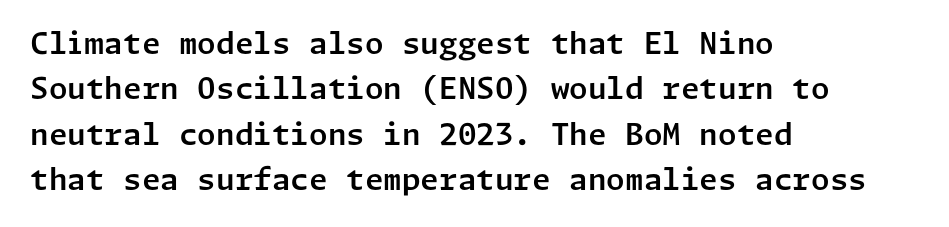
{"serif": "no", "italic": "no", "width": "normal", "stroke_contrast": "low", "x_height": "medium", "underline": "no", "align": "left", "line_spacing": "normal", "line_spacing_ratio": 1.51, "letter_spacing": "normal", "letter_spacing_em": 0.0, "glyph_px": 30}
